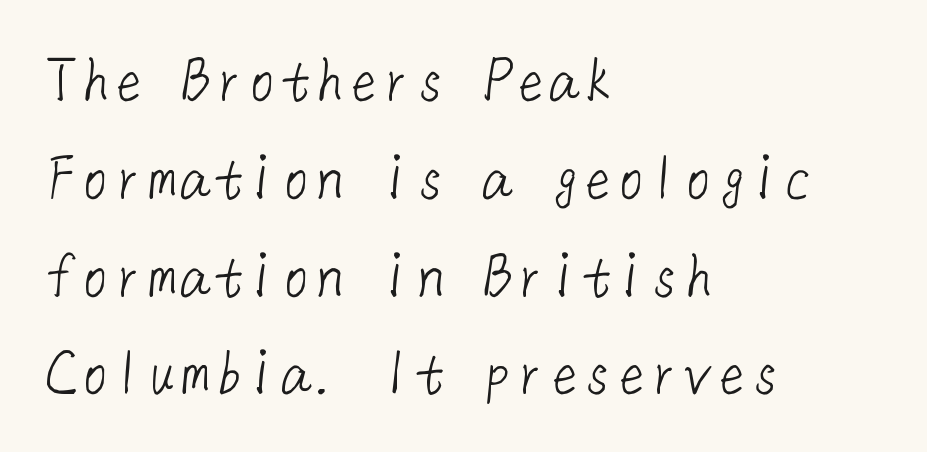
Normally led — the rows are evenly, conventionally spaced. This rendering employs a face without finishing strokes, i.e., a sans-serif. Glance below the letters and you will spot only blank space. Here the glyphs are tracked normally, forming tight word shapes. Is the type heavy? It reads as light-to-regular instead. Notice how the passage keeps a crisp vertical edge on the left only.
